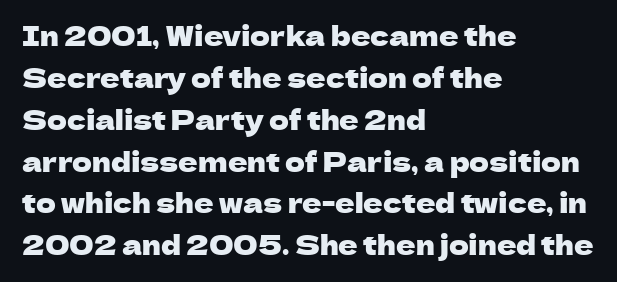
{"italic": "no", "underline": "no", "align": "left", "line_spacing": "normal", "line_spacing_ratio": 1.55, "letter_spacing": "normal", "letter_spacing_em": 0.0, "glyph_px": 27}
